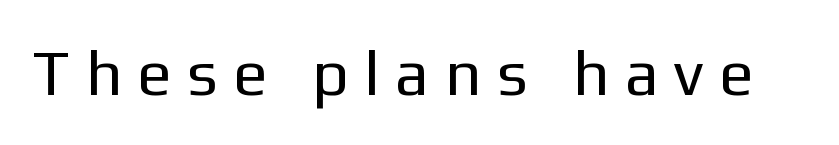
The image shows 64 px regular-weight sans-serif type, upright; set unusually wide letter spacing (+0.31 em), not underlined; low stroke contrast and a medium x-height.
